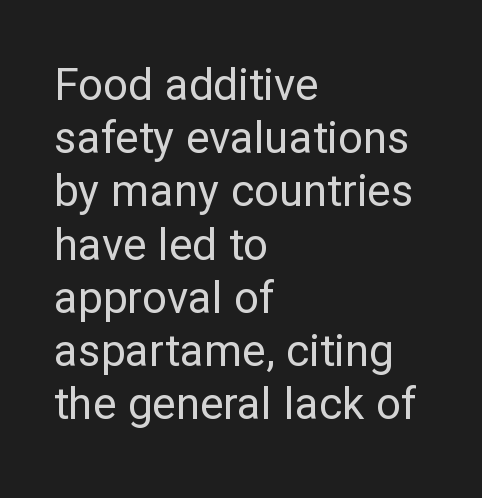
{"serif": "no", "italic": "no", "bold": "no", "weight": "regular", "width": "normal", "stroke_contrast": "low", "x_height": "medium", "monospaced": "no", "underline": "no", "align": "left", "line_spacing_ratio": 1.21, "letter_spacing": "normal", "letter_spacing_em": 0.0, "glyph_px": 44}
